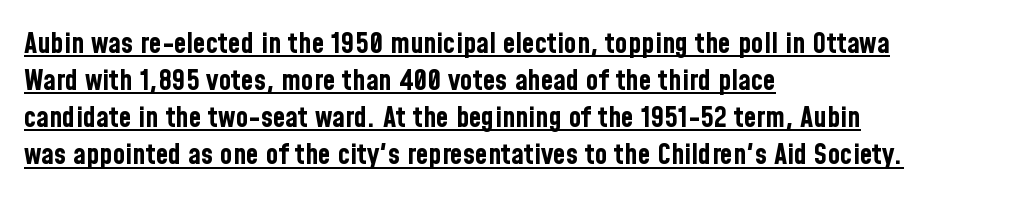
The image shows 29 px bold, condensed sans-serif type, upright; set left-aligned, normal line spacing (1.28x), normal letter spacing, underlined; low stroke contrast and a medium x-height.
